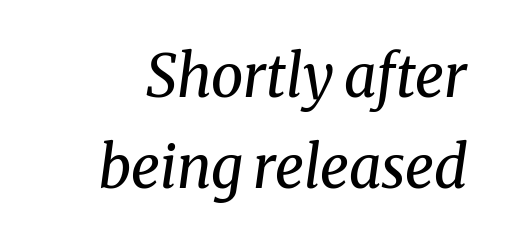
Q: Is the text bold? A: No.
Q: Is the text italic (slanted)? A: Yes, it leans right by about 8 degrees.
Q: Is the typeface a serif or a sans-serif typeface? A: Serif.
Q: Is the text underlined? A: No.
Q: Is the spacing between letters normal or unusually wide? A: Normal.
Q: Is the spacing between lines tight, normal or loose? A: Normal.
Q: Width (condensed, normal, or wide)? A: Normal.
Q: Stroke contrast? A: Medium.
Q: x-height? A: Medium.
Q: Monospaced? A: No.
